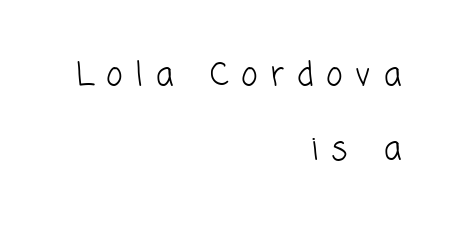
Q: Is the text bold? A: No.
Q: Is the typeface a serif or a sans-serif typeface? A: Sans-serif.
Q: Is the text underlined? A: No.
Q: How is the paragraph aligned? A: Right-aligned.
Q: Is the spacing between letters normal or unusually wide? A: Unusually wide.
Q: Is the spacing between lines tight, normal or loose? A: Loose.
Q: Width (condensed, normal, or wide)? A: Normal.
Q: Stroke contrast? A: Low.
Q: x-height? A: Medium.
Q: Monospaced? A: No.
